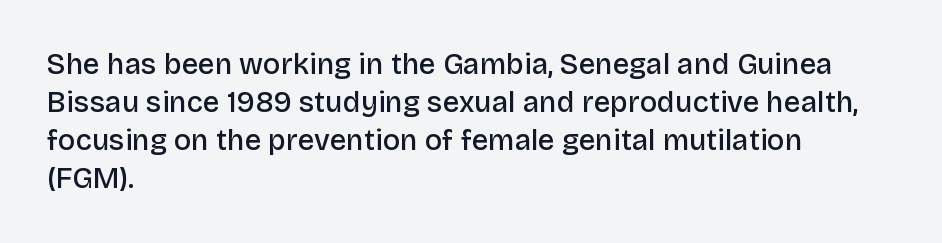
The foot of each line stays bare and open. Look at the stroke-to-counter ratio: somewhat heavy, a semibold. The lettering stays uniformly vertical, giving the passage a roman look. You could not count columns in this text — the font is proportionally spaced. The line-height multiplier appears to be the usual default. A typesetter would call this zero additional tracking.
